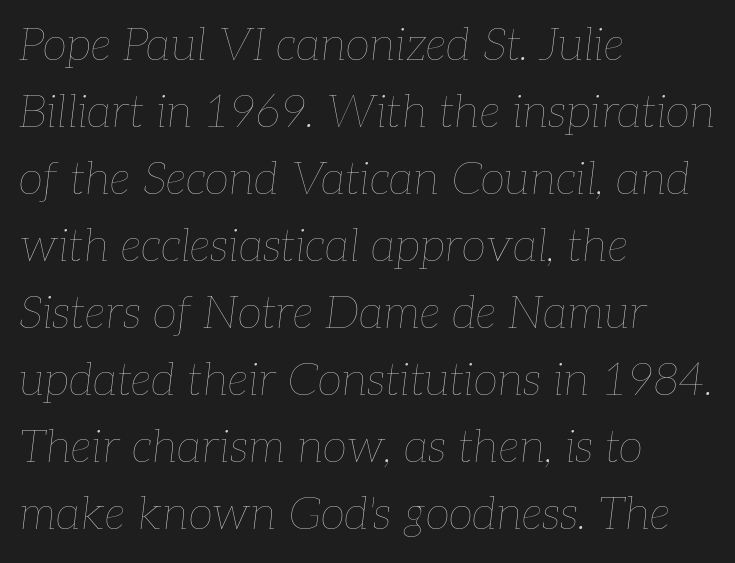
This block has exactly the height ordinary leading produces. Descender tails drop into unmarked territory. Here the glyphs are tracked normally, forming tight word shapes. Tall strokes in this sample are angled rather than plumb. The rendering uses natural spacing where letterforms have individual widths. Weight: regular or lighter.
